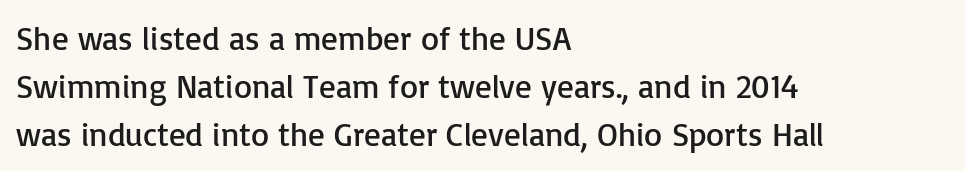
Q: Is the text bold? A: No.
Q: Is the text italic (slanted)? A: No, it is upright.
Q: Is the typeface a serif or a sans-serif typeface? A: Sans-serif.
Q: Is the text underlined? A: No.
Q: How is the paragraph aligned? A: Left-aligned.
Q: Is the spacing between letters normal or unusually wide? A: Normal.
Q: Is the spacing between lines tight, normal or loose? A: Normal.
Q: Width (condensed, normal, or wide)? A: Normal.
Q: Stroke contrast? A: Low.
Q: x-height? A: Medium.
Q: Monospaced? A: No.
